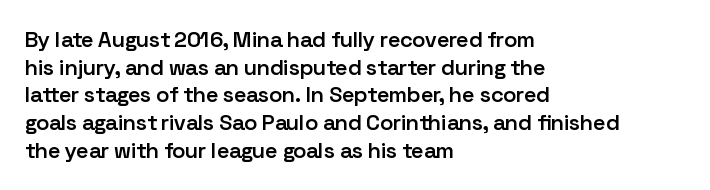
{"italic": "no", "bold": "semi", "underline": "no", "align": "left", "line_spacing": "normal", "line_spacing_ratio": 1.26, "letter_spacing": "normal", "letter_spacing_em": 0.0, "glyph_px": 22}
